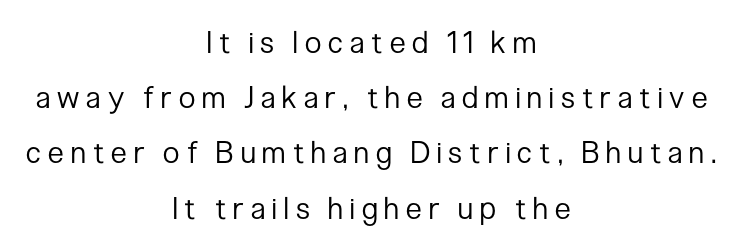
Letter spacing: wide. Nobody drew a line under any word here. Looks like regular typesetting: each glyph gets only the width it needs. The passage shown is typeset with a sans-serif family. Ordinary non-slanted type is in use. Is the stroke heavy? The answer is a plain regular-or-lighter.
